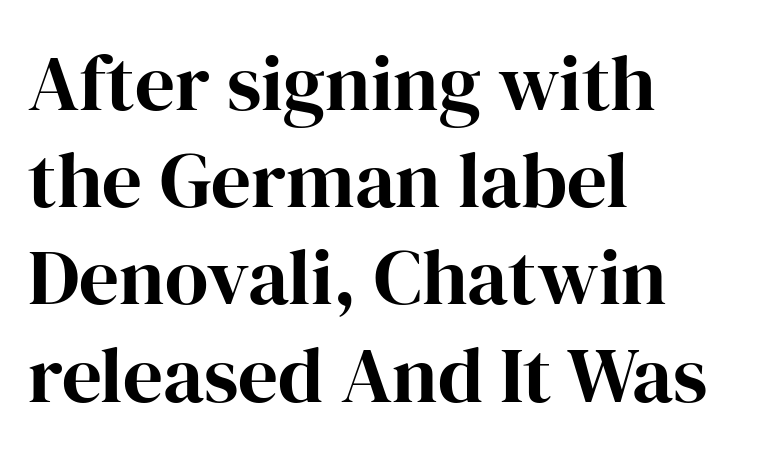
The image shows 79 px serif type, upright; set left-aligned, line spacing 1.23x, normal letter spacing, not underlined; high stroke contrast and a medium x-height.
